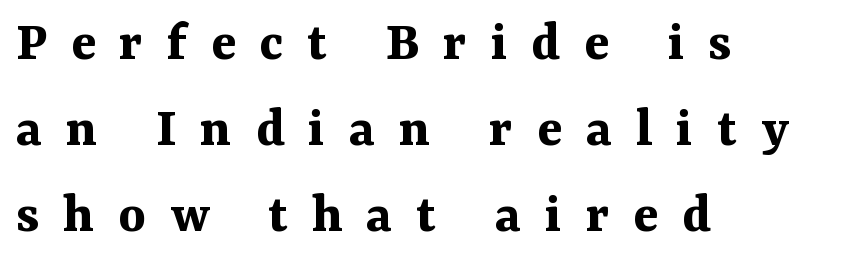
Q: Is the text bold? A: Yes.
Q: Is the text italic (slanted)? A: No, it is upright.
Q: Is the typeface a serif or a sans-serif typeface? A: Serif.
Q: Is the text underlined? A: No.
Q: How is the paragraph aligned? A: Left-aligned.
Q: Is the spacing between letters normal or unusually wide? A: Unusually wide.
Q: Is the spacing between lines tight, normal or loose? A: Normal.
Q: Width (condensed, normal, or wide)? A: Normal.
Q: Stroke contrast? A: Medium.
Q: x-height? A: Medium.
Q: Monospaced? A: No.
